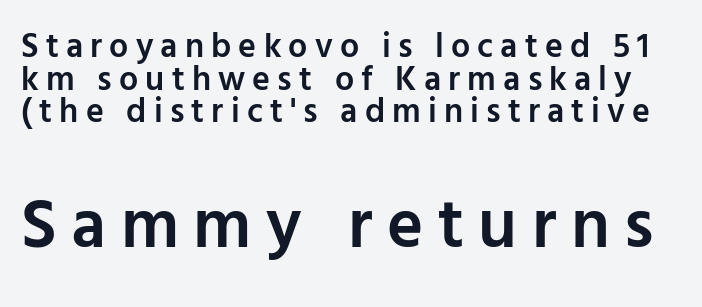
Q: Is the text bold? A: Semi-bold.
Q: Is the text italic (slanted)? A: No, it is upright.
Q: Is the typeface a serif or a sans-serif typeface? A: Sans-serif.
Q: Is the text underlined? A: No.
Q: Is the spacing between letters normal or unusually wide? A: Unusually wide.
Q: Is the spacing between lines tight, normal or loose? A: Tight.
Q: Which block of text is set in a larger size, the first (top) or the second (bottom)? A: The second (bottom) one.
Q: Width (condensed, normal, or wide)? A: Normal.
Q: Stroke contrast? A: Low.
Q: x-height? A: Medium.
Q: Monospaced? A: No.
